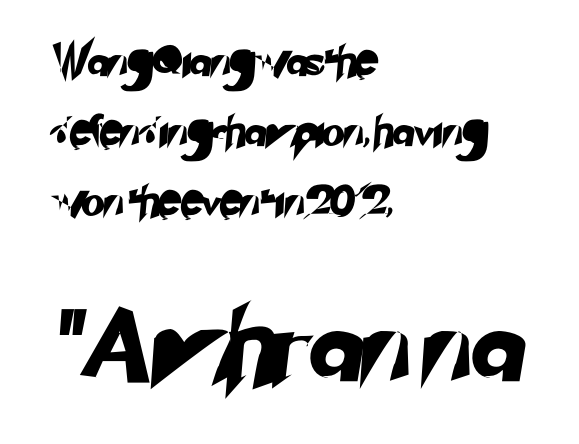
Q: Is the typeface a serif or a sans-serif typeface? A: Sans-serif.
Q: Is the text underlined? A: No.
Q: How is the paragraph aligned? A: Left-aligned.
Q: Is the spacing between letters normal or unusually wide? A: Normal.
Q: Is the spacing between lines tight, normal or loose? A: Loose.
Q: Which block of text is set in a larger size, the first (top) or the second (bottom)? A: The second (bottom) one.
Q: Width (condensed, normal, or wide)? A: Normal.
Q: Stroke contrast? A: Low.
Q: x-height? A: Small.
Q: Monospaced? A: No.
